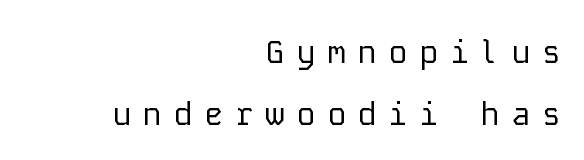
The gap between lines stays unmarked. The type is letterspaced generously, with wide tracking. Vertical stems look standard width or narrower in stroke. Does the type have serifs? No, each stem ends abruptly. This is the regular roman posture of the typeface.
